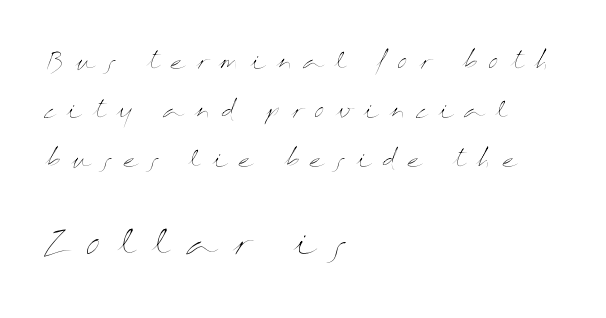
The image shows 34 px thin, wide type; set left-aligned, loose line spacing (2.14x), unusually wide letter spacing (+0.48 em), not underlined; the second (bottom) block is 1.48x larger; medium stroke contrast and a medium x-height.
